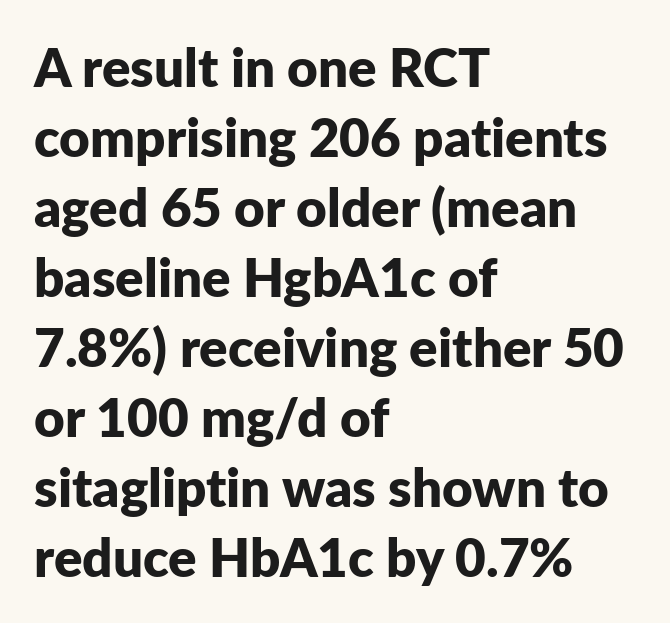
Q: Is the text bold? A: Yes.
Q: Is the text italic (slanted)? A: No, it is upright.
Q: Is the typeface a serif or a sans-serif typeface? A: Sans-serif.
Q: Is the text underlined? A: No.
Q: How is the paragraph aligned? A: Left-aligned.
Q: Is the spacing between letters normal or unusually wide? A: Normal.
Q: Is the spacing between lines tight, normal or loose? A: Normal.
Q: Width (condensed, normal, or wide)? A: Normal.
Q: Stroke contrast? A: Low.
Q: x-height? A: Medium.
Q: Monospaced? A: No.
